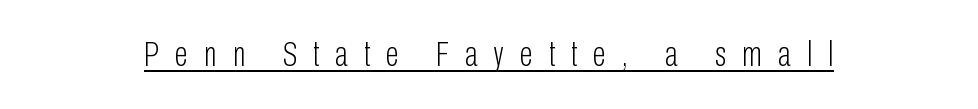
{"serif": "no", "italic": "no", "bold": "no", "weight": "light", "width": "condensed", "stroke_contrast": "low", "x_height": "medium", "monospaced": "no", "underline": "yes", "letter_spacing": "wide", "letter_spacing_em": 0.46, "glyph_px": 35}
